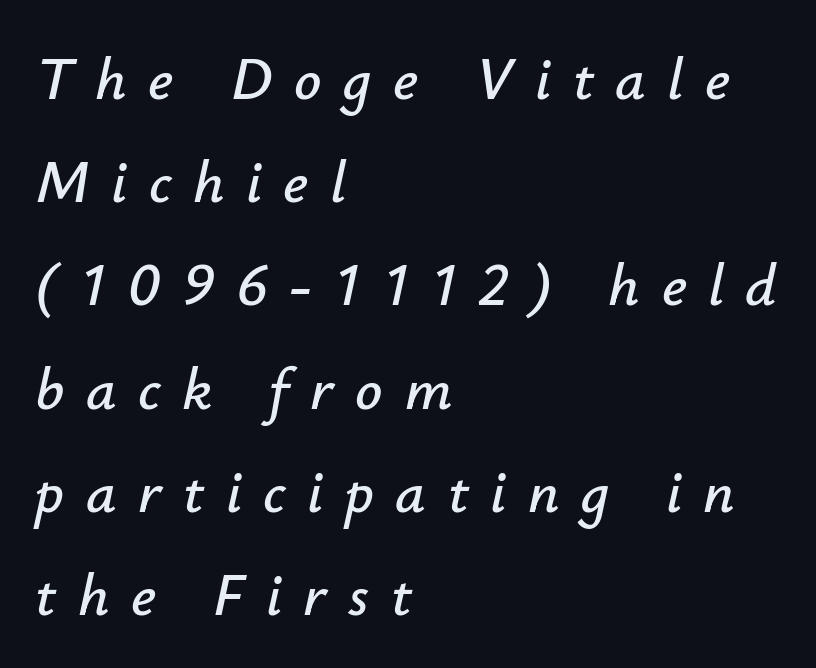
{"italic": "yes", "lean": "right", "slant_degrees": 12, "width": "normal", "stroke_contrast": "low", "x_height": "small", "monospaced": "no", "underline": "no", "align": "left", "line_spacing_ratio": 1.72, "letter_spacing": "wide", "letter_spacing_em": 0.36, "glyph_px": 60}
